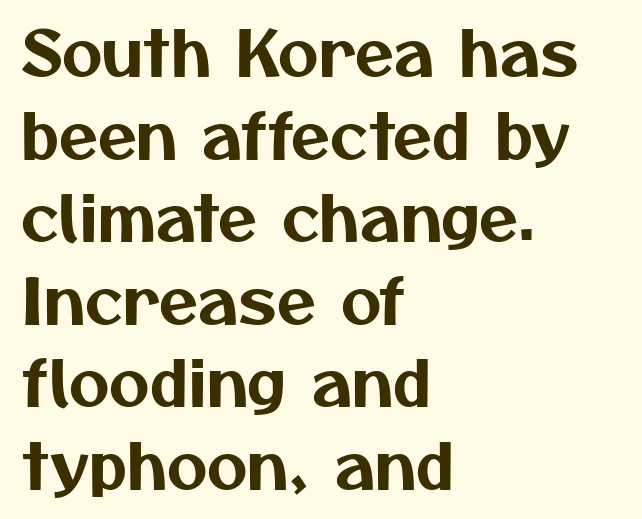
The gap between lines stays unmarked. A sans-serif font was chosen for this passage. The type is set solid horizontally, with unmodified tracking. The face used here is proportionally spaced, like ordinary book or web type. Layout note: lines flush left. Normally led — the rows are evenly, conventionally spaced.
